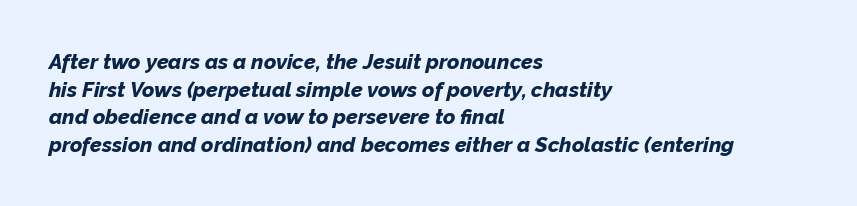
The image shows 21 px bold type, italic (leaning right); set left-aligned, normal line spacing (1.31x), normal letter spacing, not underlined.
